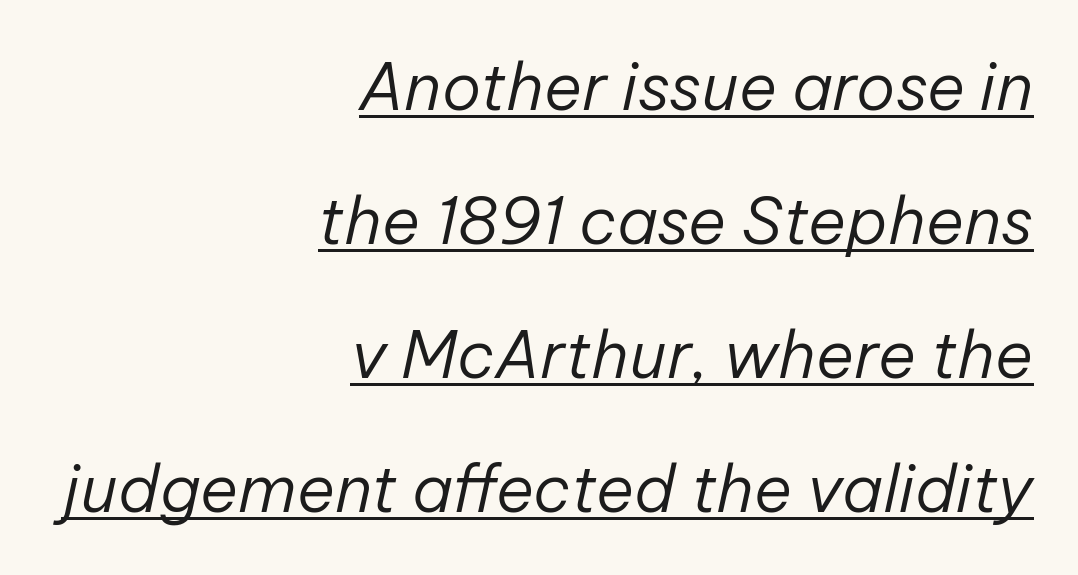
Q: Is the text bold? A: No.
Q: Is the text italic (slanted)? A: Yes, it leans right by about 12 degrees.
Q: Is the text underlined? A: Yes.
Q: How is the paragraph aligned? A: Right-aligned.
Q: Is the spacing between letters normal or unusually wide? A: Normal.
Q: Is the spacing between lines tight, normal or loose? A: Loose.
Q: Width (condensed, normal, or wide)? A: Normal.
Q: Stroke contrast? A: Low.
Q: x-height? A: Medium.
Q: Monospaced? A: No.
